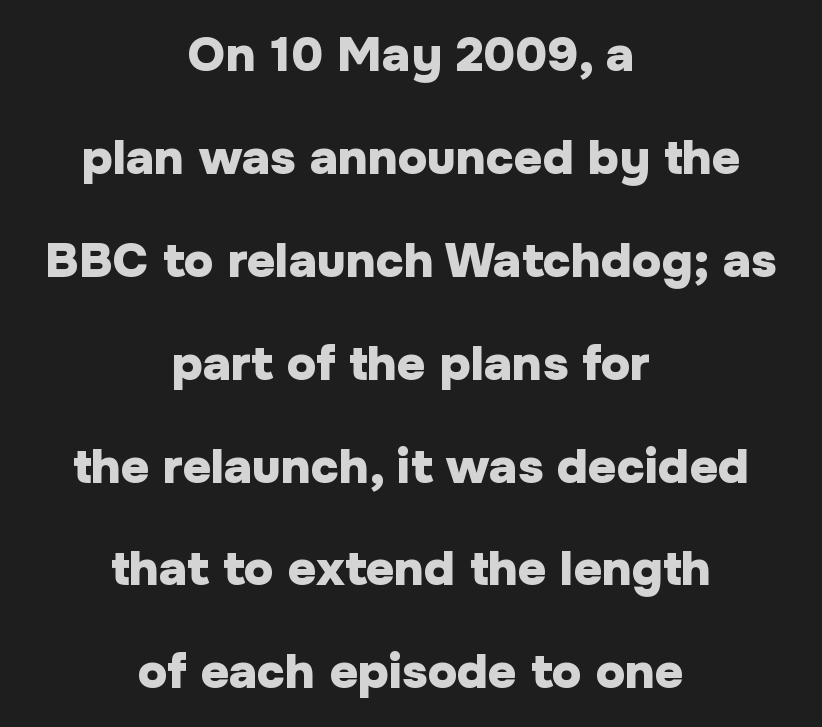
{"serif": "no", "italic": "no", "bold": "yes", "weight": "heavy", "width": "normal", "stroke_contrast": "low", "x_height": "medium", "monospaced": "no", "underline": "no", "align": "center", "line_spacing": "loose", "line_spacing_ratio": 2.1, "letter_spacing": "normal", "letter_spacing_em": 0.0, "glyph_px": 49}
